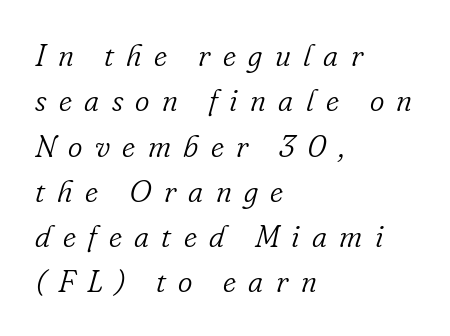
The line texture is sparse and dotted thanks to wide tracking. Underline: absent. This sample is left-justified, so line endings fall wherever the words run out. The glyphs look as if they've been sheared to an angle. Reading down the column, the eye jumps a familiar distance to each next line.
